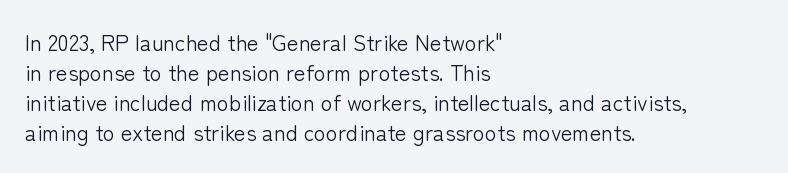
{"italic": "no", "bold": "no", "underline": "no", "align": "left", "line_spacing": "normal", "line_spacing_ratio": 1.36, "letter_spacing": "normal", "letter_spacing_em": 0.0, "glyph_px": 22}
